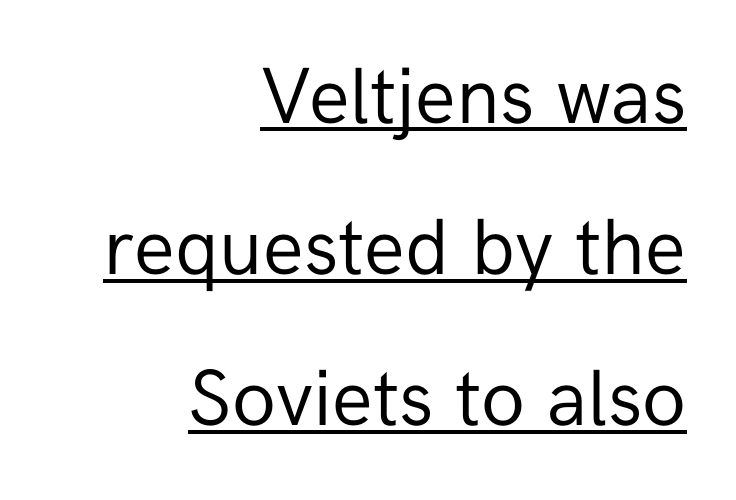
The image shows 80 px regular-weight sans-serif type, upright; set right-aligned, line spacing 1.89x, normal letter spacing, underlined; low stroke contrast and a medium x-height.
